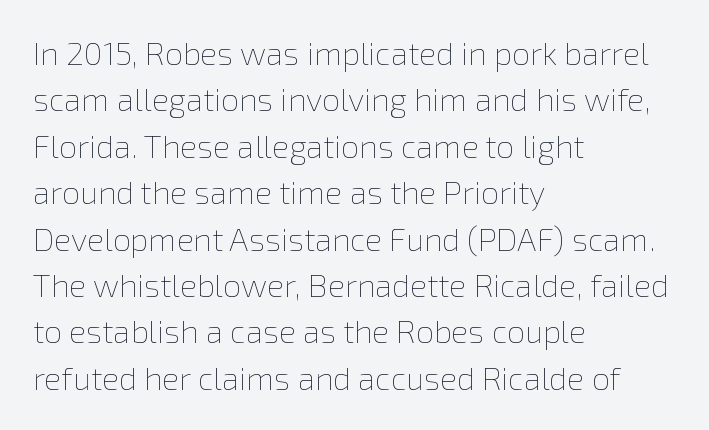
The image shows 32 px thin type, upright; set left-aligned, normal line spacing (1.45x), normal letter spacing, not underlined; low stroke contrast and a medium x-height.
